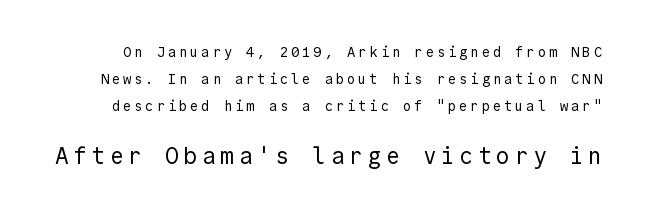
{"italic": "no", "bold": "no", "underline": "no", "line_spacing": "loose", "line_spacing_ratio": 1.93, "letter_spacing": "wide", "letter_spacing_em": 0.2, "larger_block": "second", "size_ratio": 1.64, "glyph_px": 23}
